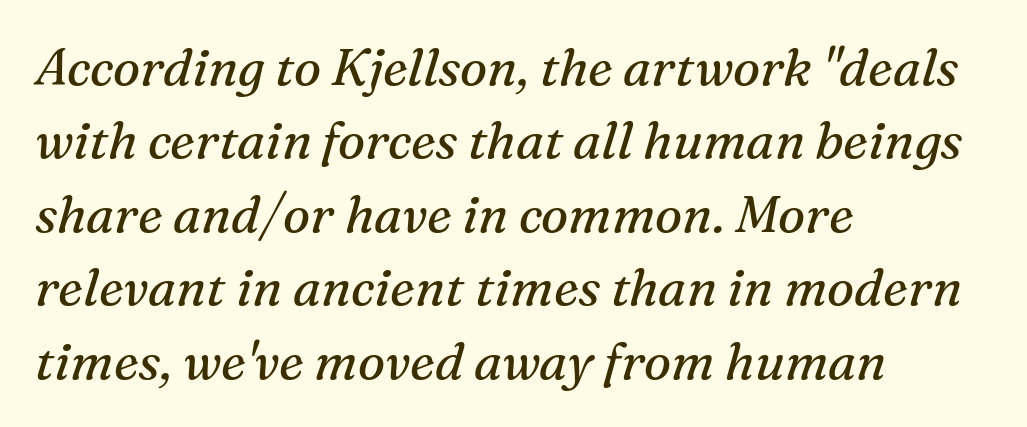
{"serif": "yes", "italic": "yes", "lean": "right", "slant_degrees": 16, "bold": "no", "weight": "regular", "width": "normal", "stroke_contrast": "medium", "x_height": "medium", "monospaced": "no", "underline": "no", "align": "left", "line_spacing": "normal", "line_spacing_ratio": 1.44, "letter_spacing": "normal", "letter_spacing_em": 0.0, "glyph_px": 51}
